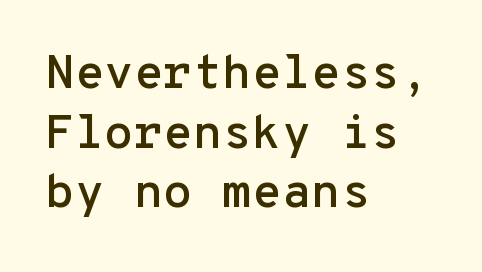
{"serif": "no", "italic": "no", "width": "normal", "stroke_contrast": "low", "x_height": "medium", "monospaced": "yes", "underline": "no", "align": "left", "line_spacing_ratio": 1.24, "letter_spacing": "normal", "letter_spacing_em": 0.0, "glyph_px": 48}
